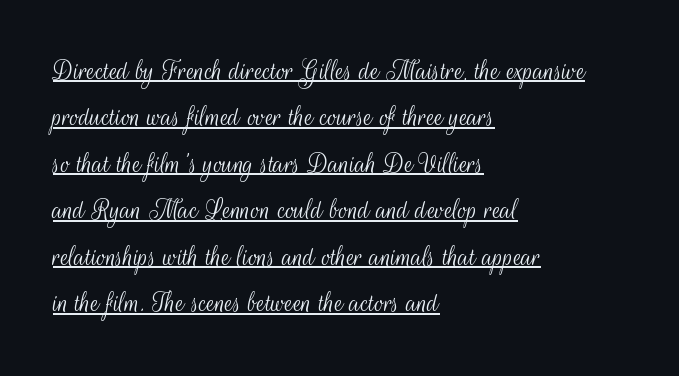
{"serif": "no", "bold": "no", "weight": "light", "width": "condensed", "stroke_contrast": "medium", "x_height": "small", "monospaced": "no", "underline": "yes", "align": "left", "line_spacing": "normal", "line_spacing_ratio": 1.55, "letter_spacing": "normal", "letter_spacing_em": 0.0, "glyph_px": 30}
